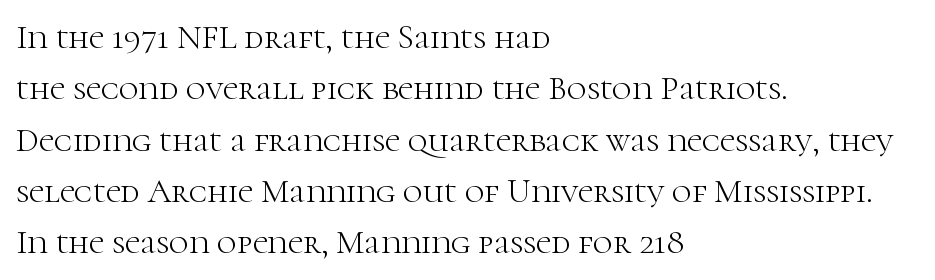
The image shows 34 px light serif type, upright; set left-aligned, normal line spacing (1.51x), normal letter spacing, not underlined; high stroke contrast and a medium x-height.
